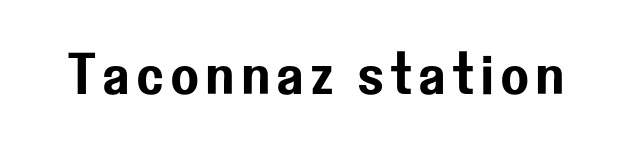
Q: Is the text italic (slanted)? A: No, it is upright.
Q: Is the typeface a serif or a sans-serif typeface? A: Sans-serif.
Q: Is the text underlined? A: No.
Q: Width (condensed, normal, or wide)? A: Normal.
Q: Stroke contrast? A: Low.
Q: x-height? A: Medium.
Q: Monospaced? A: No.
